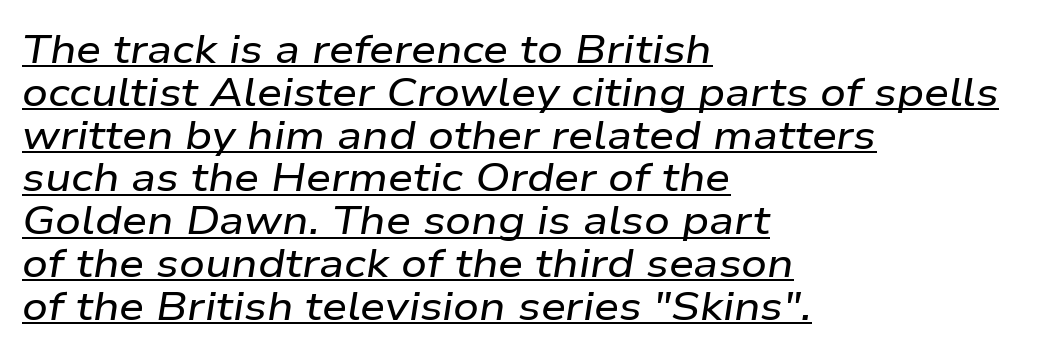
These lines were composed using italics. The paragraph has a hard left edge and a soft right edge. Note the varied advance widths — an 'i' is clearly narrower than an 'm'. Default kerning and tracking; the words read as compact shapes. Quick note: interline space is minimal. A baseline rule has been typeset under these characters.
